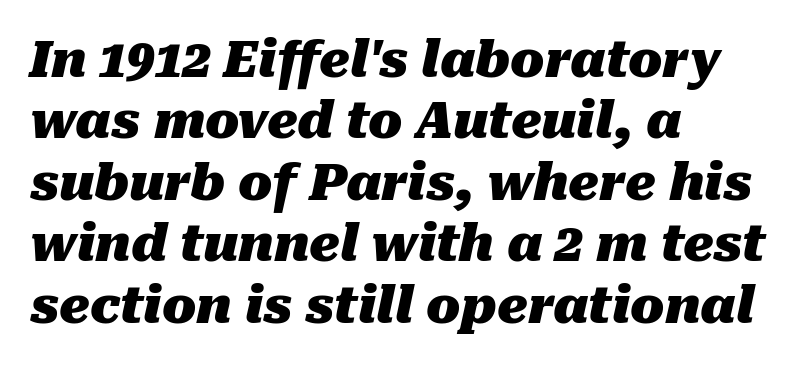
Q: Is the text bold? A: Yes.
Q: Is the text italic (slanted)? A: Yes, it leans right by about 10 degrees.
Q: Is the text underlined? A: No.
Q: How is the paragraph aligned? A: Left-aligned.
Q: Is the spacing between letters normal or unusually wide? A: Normal.
Q: Width (condensed, normal, or wide)? A: Normal.
Q: Stroke contrast? A: Medium.
Q: x-height? A: Medium.
Q: Monospaced? A: No.
